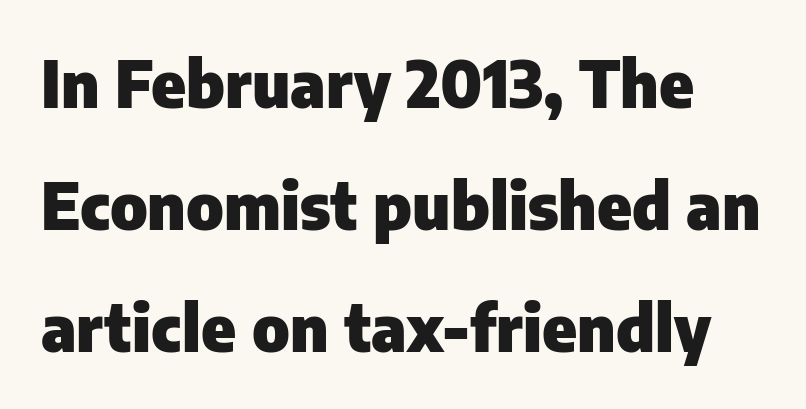
{"serif": "no", "italic": "no", "bold": "yes", "weight": "heavy", "width": "normal", "stroke_contrast": "low", "x_height": "medium", "monospaced": "no", "underline": "no", "line_spacing_ratio": 1.88, "letter_spacing": "normal", "letter_spacing_em": 0.0, "glyph_px": 65}
